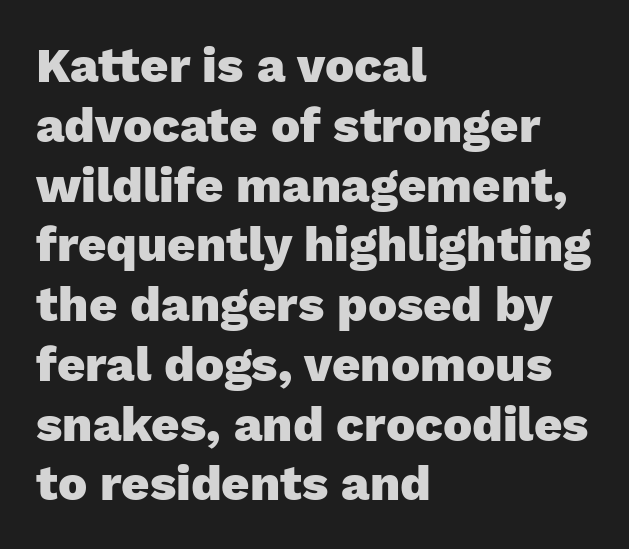
{"serif": "no", "italic": "no", "bold": "yes", "weight": "heavy", "width": "normal", "stroke_contrast": "low", "x_height": "medium", "monospaced": "no", "underline": "no", "align": "left", "line_spacing_ratio": 1.22, "letter_spacing": "normal", "letter_spacing_em": 0.0, "glyph_px": 49}
